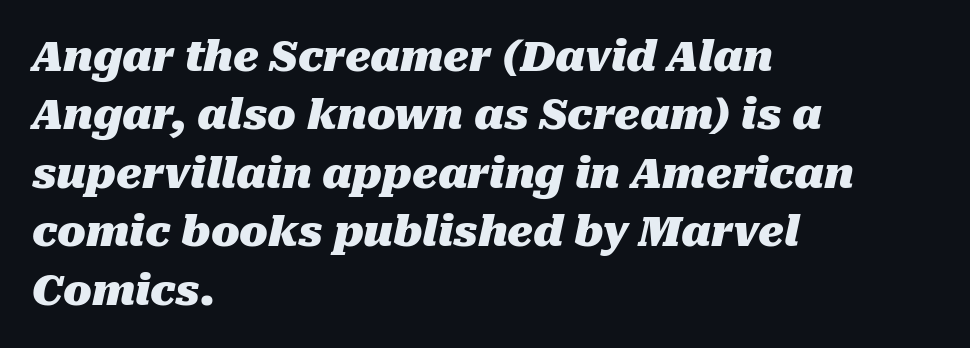
Q: Is the text bold? A: Yes.
Q: Is the text italic (slanted)? A: Yes, it leans right by about 10 degrees.
Q: Is the text underlined? A: No.
Q: How is the paragraph aligned? A: Left-aligned.
Q: Is the spacing between letters normal or unusually wide? A: Normal.
Q: Is the spacing between lines tight, normal or loose? A: Normal.
Q: Width (condensed, normal, or wide)? A: Normal.
Q: Stroke contrast? A: Medium.
Q: x-height? A: Medium.
Q: Monospaced? A: No.
